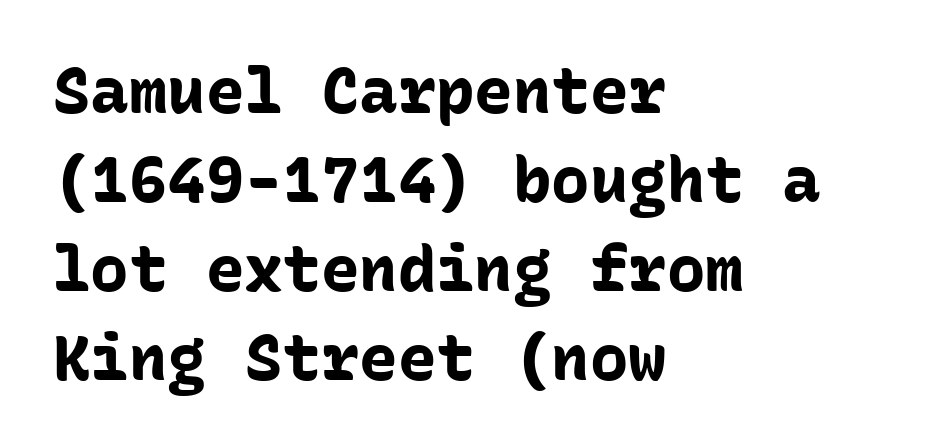
{"serif": "no", "italic": "no", "bold": "yes", "weight": "bold", "width": "normal", "stroke_contrast": "low", "x_height": "medium", "monospaced": "yes", "underline": "no", "align": "left", "line_spacing": "normal", "line_spacing_ratio": 1.39, "letter_spacing": "normal", "letter_spacing_em": 0.0, "glyph_px": 64}
